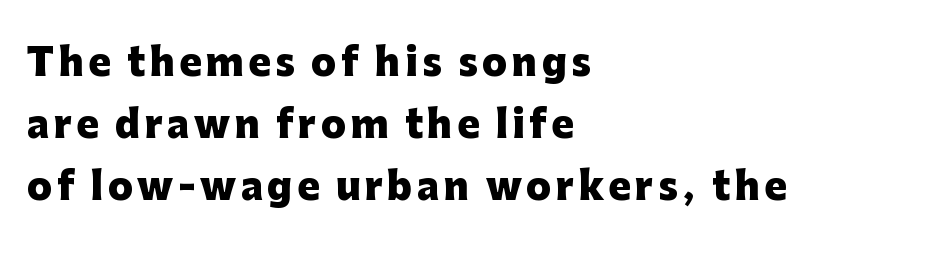
The image shows 37 px heavy sans-serif type, upright; set left-aligned, normal line spacing (1.67x), not underlined; low stroke contrast and a medium x-height.
